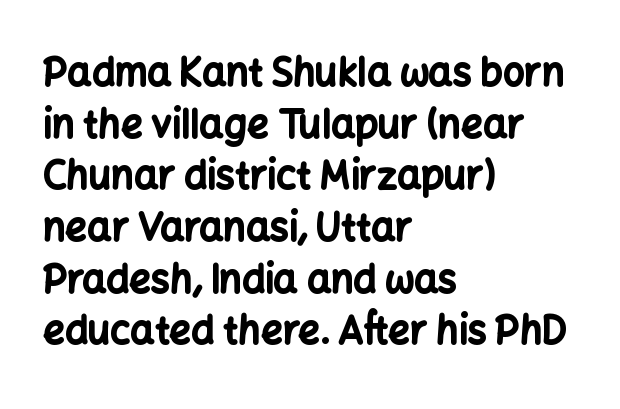
{"serif": "no", "italic": "no", "bold": "yes", "weight": "bold", "width": "normal", "stroke_contrast": "low", "x_height": "medium", "monospaced": "no", "underline": "no", "align": "left", "line_spacing": "normal", "line_spacing_ratio": 1.36, "letter_spacing": "normal", "letter_spacing_em": 0.0, "glyph_px": 38}
